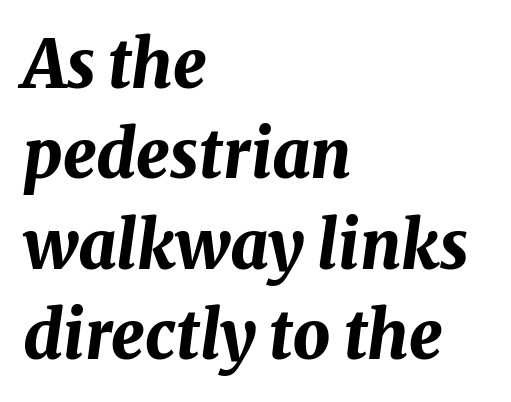
Each line starts at the same left margin while the right side varies. Its strokes are broad and dark, the hallmark of bold type. These lines were composed using italics. These lines sit exactly where default settings would place them. Character widths vary here, with narrow letters taking less room than wide ones.
